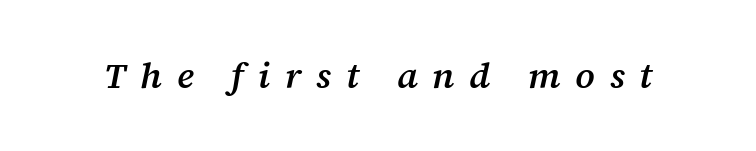
Just letters on the line, the space beneath them empty. The axis of the letterforms is tilted away from vertical. Students, note that the glyphs here are deliberately spaced far apart. Compared with an ordinary text face, these strokes are moderately heavier — a semibold.
